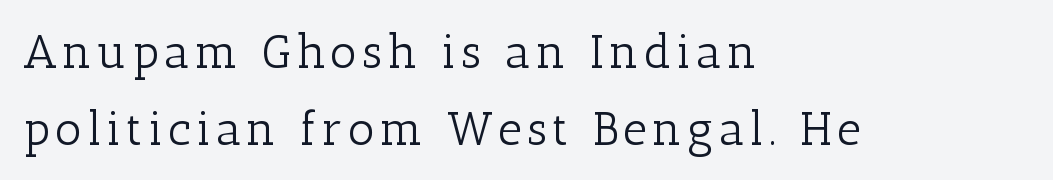
Q: Is the text bold? A: No.
Q: Is the text italic (slanted)? A: No, it is upright.
Q: Is the typeface a serif or a sans-serif typeface? A: Serif.
Q: Is the text underlined? A: No.
Q: How is the paragraph aligned? A: Left-aligned.
Q: Is the spacing between lines tight, normal or loose? A: Normal.
Q: Width (condensed, normal, or wide)? A: Normal.
Q: Stroke contrast? A: Low.
Q: x-height? A: Medium.
Q: Monospaced? A: No.
